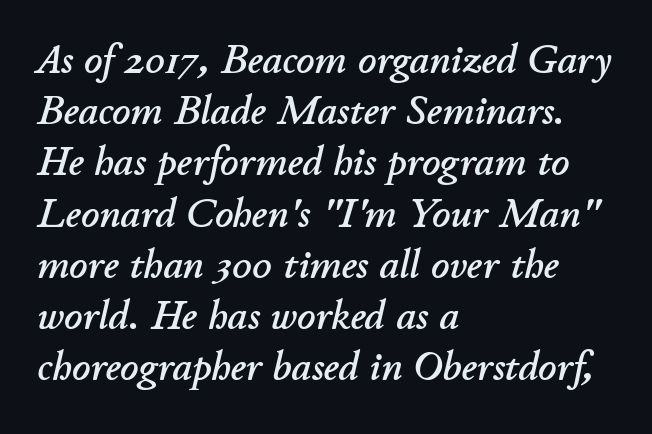
The image shows 40 px text type, italic (leaning right); set left-aligned, normal line spacing (1.28x), normal letter spacing, not underlined; low stroke contrast and a small x-height.
